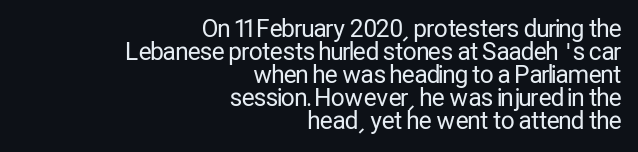
{"italic": "no", "bold": "no", "underline": "no", "align": "right", "line_spacing": "tight", "line_spacing_ratio": 0.96, "letter_spacing": "normal", "letter_spacing_em": 0.0, "glyph_px": 24}
